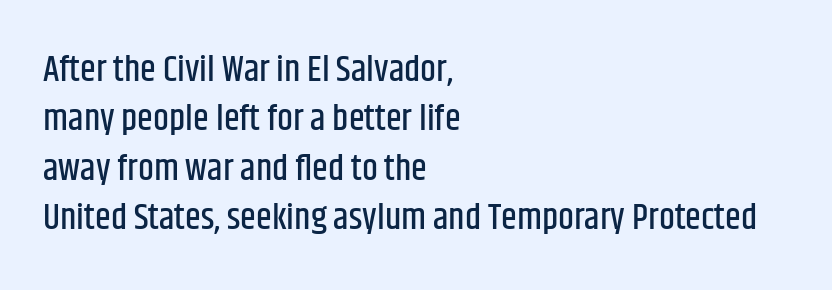
{"serif": "no", "italic": "no", "width": "condensed", "stroke_contrast": "low", "x_height": "large", "monospaced": "no", "underline": "no", "align": "left", "line_spacing": "normal", "line_spacing_ratio": 1.37, "letter_spacing": "normal", "letter_spacing_em": 0.0, "glyph_px": 36}
